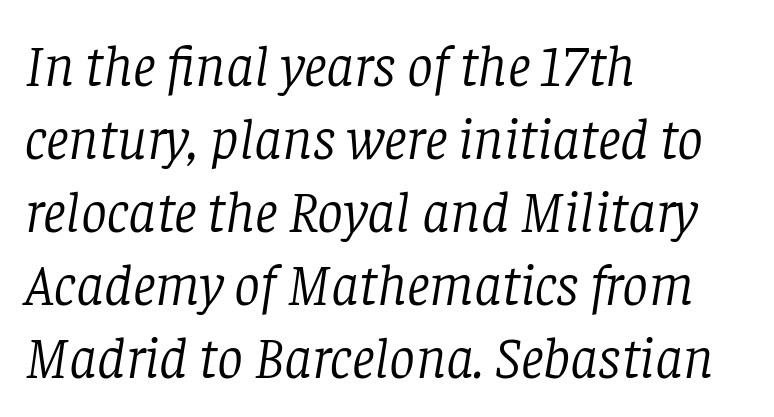
{"serif": "yes", "italic": "yes", "lean": "right", "slant_degrees": 8, "bold": "no", "weight": "light", "width": "normal", "stroke_contrast": "low", "x_height": "large", "monospaced": "no", "underline": "no", "align": "left", "line_spacing": "normal", "line_spacing_ratio": 1.26, "letter_spacing": "normal", "letter_spacing_em": 0.0, "glyph_px": 58}
